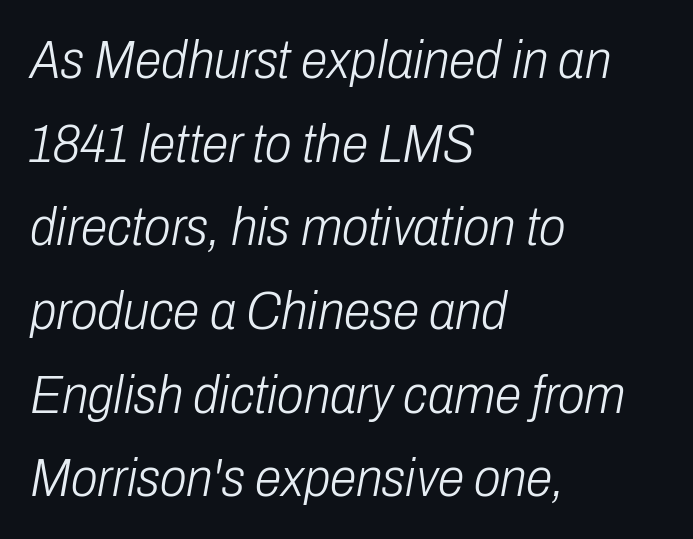
The image shows 54 px light, condensed type, italic (leaning right); set left-aligned, normal line spacing (1.55x), normal letter spacing, not underlined; low stroke contrast and a medium x-height.
